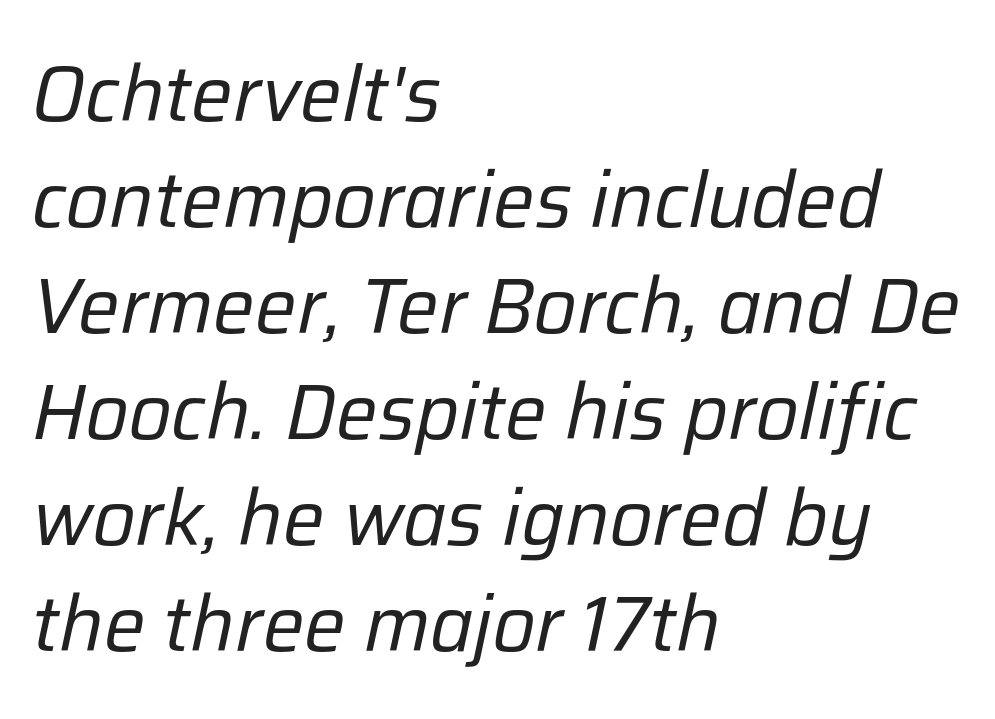
{"italic": "yes", "lean": "right", "slant_degrees": 12, "bold": "no", "weight": "regular", "width": "normal", "stroke_contrast": "low", "x_height": "medium", "monospaced": "no", "underline": "no", "align": "left", "line_spacing": "normal", "line_spacing_ratio": 1.36, "letter_spacing": "normal", "letter_spacing_em": 0.0, "glyph_px": 78}
